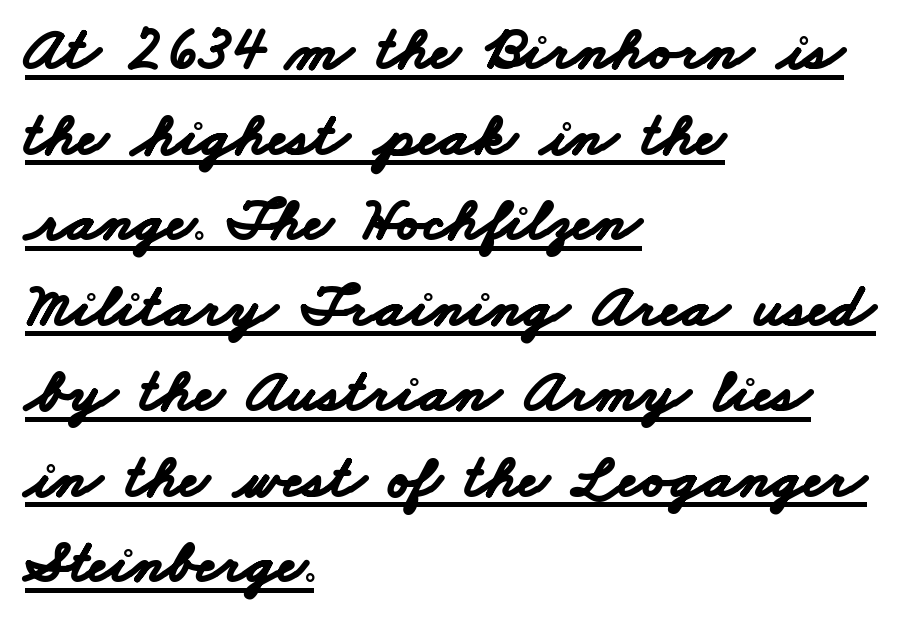
Q: Is the text bold? A: Yes.
Q: Is the typeface a serif or a sans-serif typeface? A: Sans-serif.
Q: Is the text underlined? A: Yes.
Q: How is the paragraph aligned? A: Left-aligned.
Q: Is the spacing between letters normal or unusually wide? A: Normal.
Q: Is the spacing between lines tight, normal or loose? A: Normal.
Q: Width (condensed, normal, or wide)? A: Wide.
Q: Stroke contrast? A: Low.
Q: x-height? A: Small.
Q: Monospaced? A: No.
